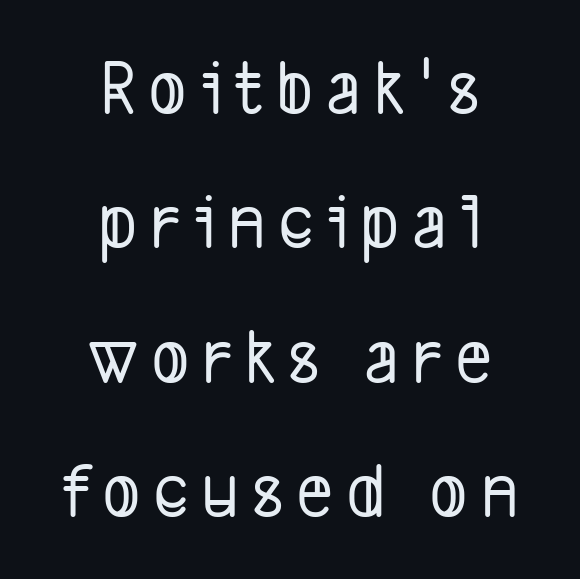
Q: Is the typeface a serif or a sans-serif typeface? A: Sans-serif.
Q: Is the text underlined? A: No.
Q: How is the paragraph aligned? A: Centered.
Q: Is the spacing between lines tight, normal or loose? A: Normal.
Q: Width (condensed, normal, or wide)? A: Condensed.
Q: Stroke contrast? A: Low.
Q: x-height? A: Medium.
Q: Monospaced? A: No.
